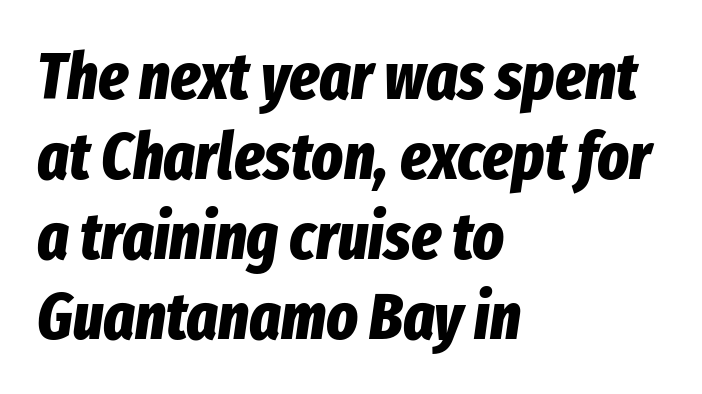
Q: Is the text bold? A: Yes.
Q: Is the text italic (slanted)? A: Yes, it leans right by about 8 degrees.
Q: Is the text underlined? A: No.
Q: How is the paragraph aligned? A: Left-aligned.
Q: Is the spacing between letters normal or unusually wide? A: Normal.
Q: Width (condensed, normal, or wide)? A: Condensed.
Q: Stroke contrast? A: Low.
Q: x-height? A: Medium.
Q: Monospaced? A: No.
